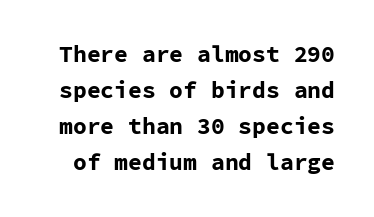
Q: Is the text bold? A: Yes.
Q: Is the text italic (slanted)? A: No, it is upright.
Q: Is the text underlined? A: No.
Q: Is the spacing between letters normal or unusually wide? A: Normal.
Q: Is the spacing between lines tight, normal or loose? A: Normal.
